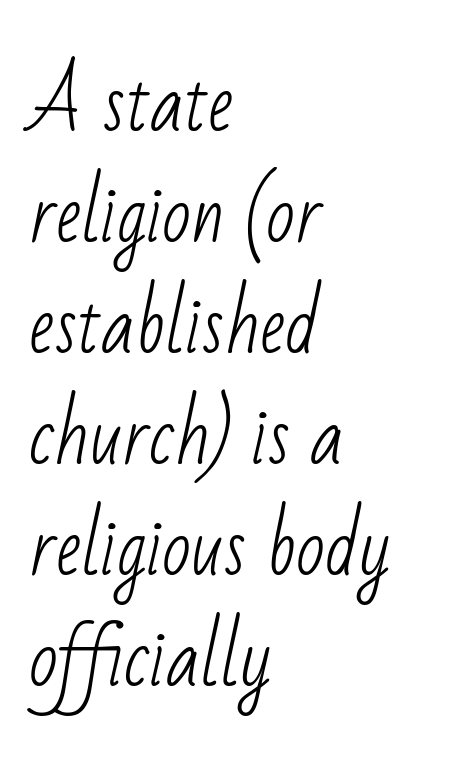
The image shows 76 px light, condensed sans-serif type; set left-aligned, normal line spacing (1.46x), normal letter spacing, not underlined; low stroke contrast and a small x-height.
